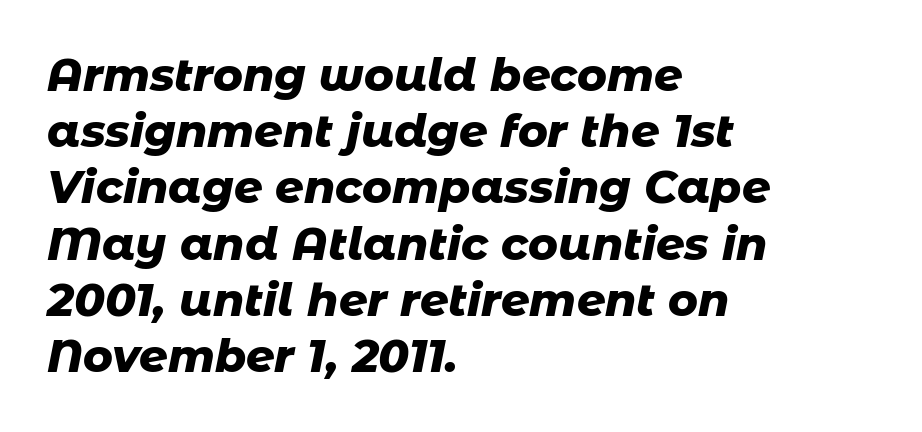
Q: Is the text bold? A: Yes.
Q: Is the text italic (slanted)? A: Yes, it leans right by about 11 degrees.
Q: Is the text underlined? A: No.
Q: How is the paragraph aligned? A: Left-aligned.
Q: Is the spacing between letters normal or unusually wide? A: Normal.
Q: Is the spacing between lines tight, normal or loose? A: Normal.
Q: Width (condensed, normal, or wide)? A: Normal.
Q: Stroke contrast? A: Low.
Q: x-height? A: Medium.
Q: Monospaced? A: No.
